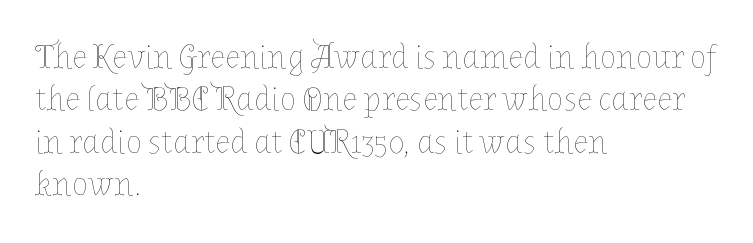
Q: Is the text bold? A: No.
Q: Is the text italic (slanted)? A: No, it is upright.
Q: Is the text underlined? A: No.
Q: How is the paragraph aligned? A: Left-aligned.
Q: Is the spacing between letters normal or unusually wide? A: Normal.
Q: Is the spacing between lines tight, normal or loose? A: Normal.
Q: Width (condensed, normal, or wide)? A: Normal.
Q: Stroke contrast? A: Low.
Q: x-height? A: Medium.
Q: Monospaced? A: No.
